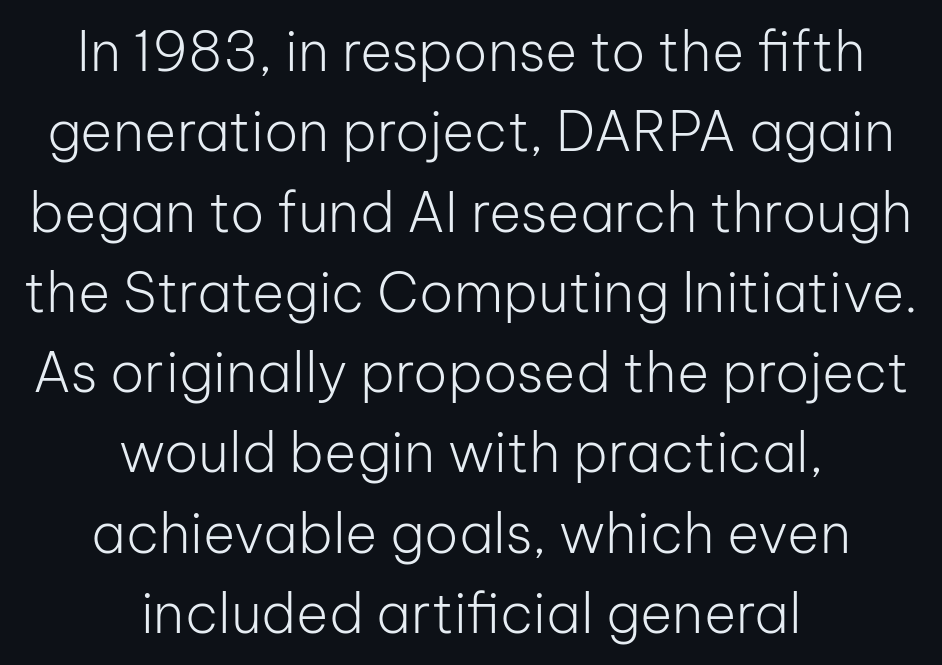
{"serif": "no", "italic": "no", "bold": "no", "weight": "light", "width": "normal", "stroke_contrast": "low", "x_height": "medium", "monospaced": "no", "underline": "no", "align": "center", "line_spacing": "normal", "line_spacing_ratio": 1.46, "letter_spacing": "normal", "letter_spacing_em": 0.0, "glyph_px": 55}
